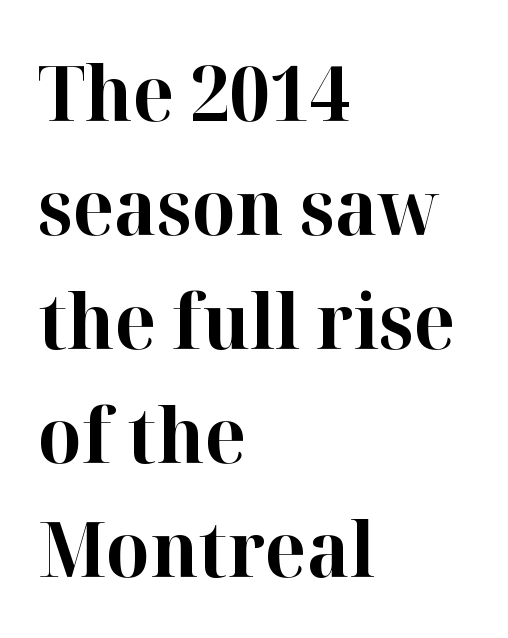
{"serif": "yes", "italic": "no", "bold": "yes", "weight": "bold", "width": "normal", "stroke_contrast": "high", "x_height": "medium", "monospaced": "no", "underline": "no", "align": "left", "line_spacing": "normal", "line_spacing_ratio": 1.48, "letter_spacing": "normal", "letter_spacing_em": 0.0, "glyph_px": 77}
